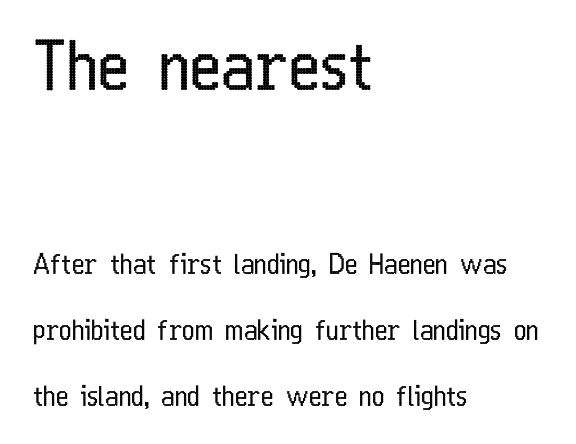
A typesetter would call this zero additional tracking. The letters stand upright; this is a roman face. Line beginnings align vertically; line endings do not. Varying glyph widths throughout — classic text-font behaviour.
